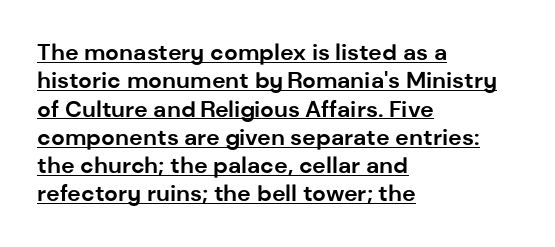
{"italic": "no", "bold": "yes", "underline": "yes", "align": "left", "line_spacing_ratio": 1.23, "letter_spacing": "normal", "letter_spacing_em": 0.0, "glyph_px": 23}
